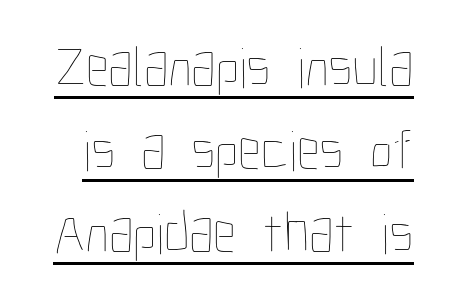
{"italic": "no", "bold": "no", "weight": "thin", "width": "condensed", "stroke_contrast": "low", "x_height": "medium", "monospaced": "no", "underline": "yes", "line_spacing": "normal", "line_spacing_ratio": 1.43, "letter_spacing": "normal", "letter_spacing_em": 0.0, "glyph_px": 58}
